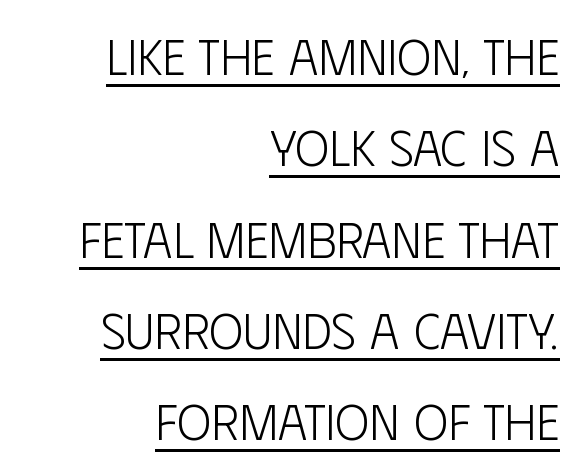
Q: Is the text bold? A: No.
Q: Is the text italic (slanted)? A: No, it is upright.
Q: Is the typeface a serif or a sans-serif typeface? A: Sans-serif.
Q: Is the text underlined? A: Yes.
Q: How is the paragraph aligned? A: Right-aligned.
Q: Is the spacing between letters normal or unusually wide? A: Normal.
Q: Width (condensed, normal, or wide)? A: Condensed.
Q: Stroke contrast? A: Low.
Q: x-height? A: Large.
Q: Monospaced? A: No.
